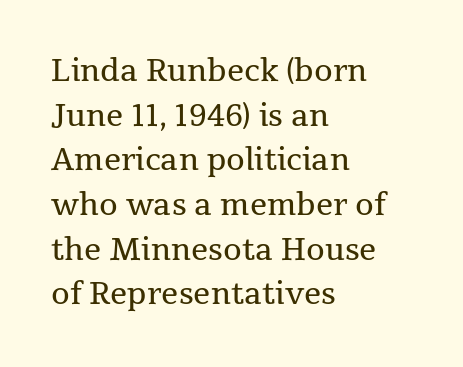
{"serif": "yes", "italic": "no", "bold": "no", "weight": "regular", "width": "normal", "stroke_contrast": "medium", "x_height": "medium", "monospaced": "no", "underline": "no", "align": "left", "line_spacing": "normal", "line_spacing_ratio": 1.49, "letter_spacing": "normal", "letter_spacing_em": 0.0, "glyph_px": 30}
